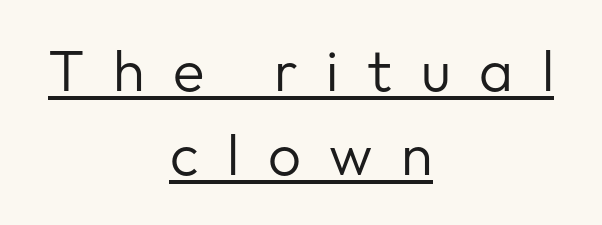
Quick note: interline space is typical. Typeset on center — no edge is straight. The face used here is a sans, in the tradition of grotesques and geometrics. This sample has the flowing, uneven cadence of proportional lettering.
